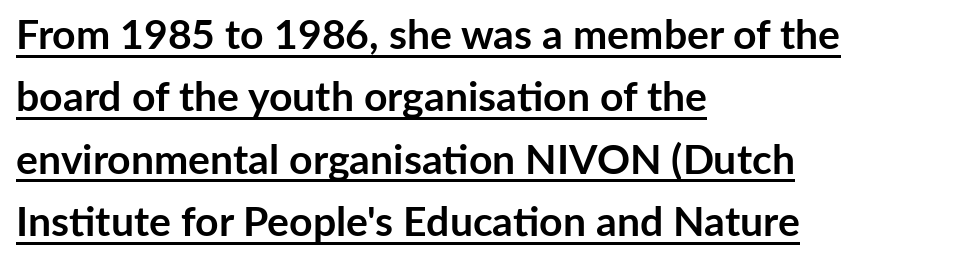
{"serif": "no", "italic": "no", "bold": "yes", "weight": "semibold", "width": "normal", "stroke_contrast": "low", "x_height": "medium", "monospaced": "no", "underline": "yes", "align": "left", "line_spacing": "normal", "line_spacing_ratio": 1.52, "letter_spacing": "normal", "letter_spacing_em": 0.0, "glyph_px": 41}
